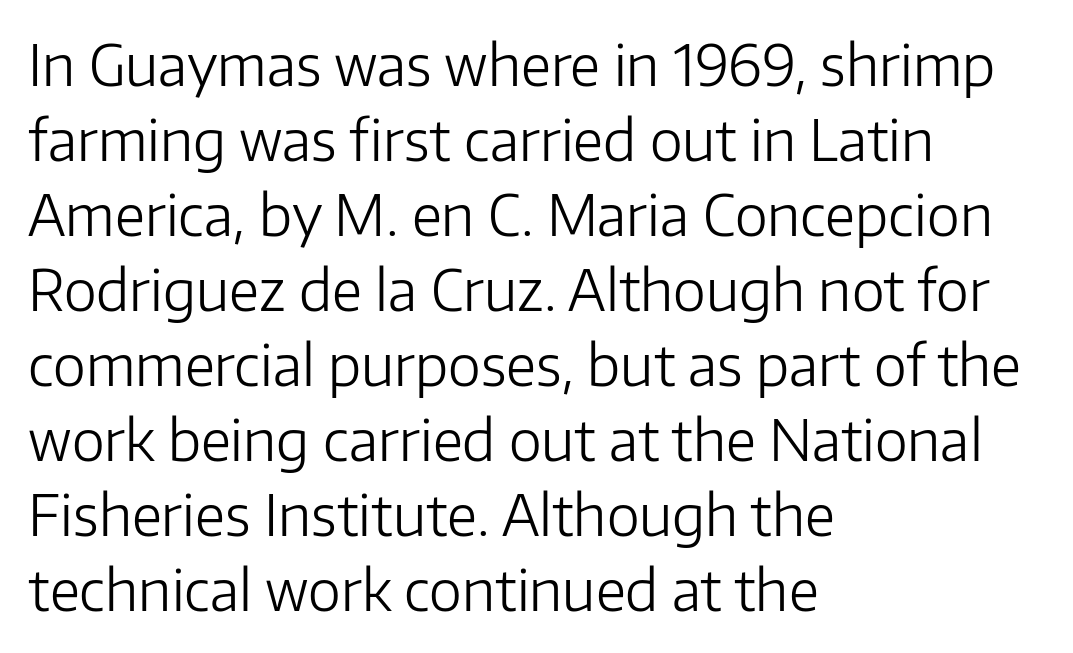
Serifs: no, the terminals of the letterforms are clean. The lines are quadded left. Clear beneath every line of the passage. Heft: none added — not bold. The font's upright variant was chosen for this text.
